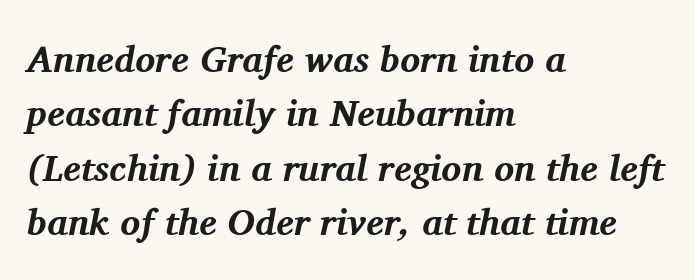
A typesetter would call this proportional, since set widths differ per character. Serifs: yes, visible at the terminals of the letterforms. The specimen omits any rule beneath the text block's lines. Tall strokes in this sample are angled rather than plumb. Each line starts at the same left margin while the right side varies.
